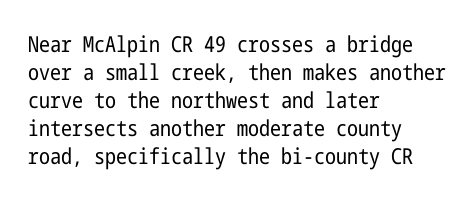
No extra ink here — the face is not bold. Students, observe: this is what conventionally led text looks like. Visually the block forms a straight wall on the left and a jagged coastline on the right. Clear beneath every line of the passage.
